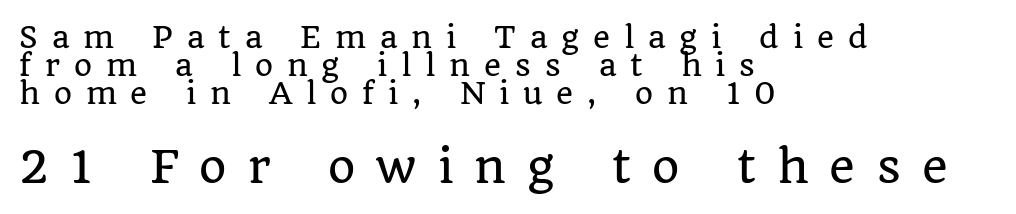
{"serif": "yes", "italic": "no", "width": "normal", "stroke_contrast": "low", "x_height": "large", "monospaced": "no", "underline": "no", "align": "left", "line_spacing": "tight", "line_spacing_ratio": 0.97, "letter_spacing": "wide", "letter_spacing_em": 0.48, "larger_block": "second", "size_ratio": 1.52, "glyph_px": 44}
